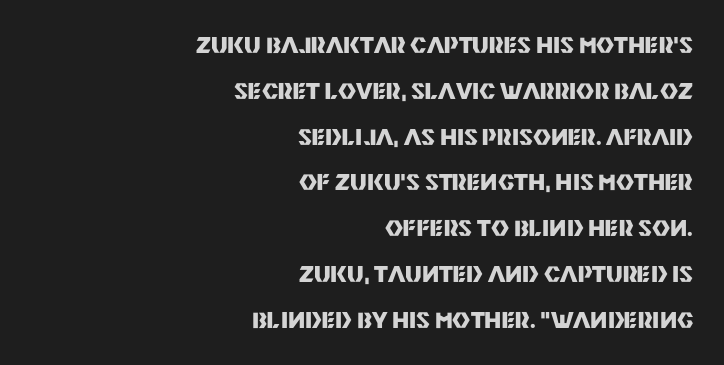
The image shows 22 px bold type, upright; set right-aligned, loose line spacing (2.08x), normal letter spacing, not underlined.
